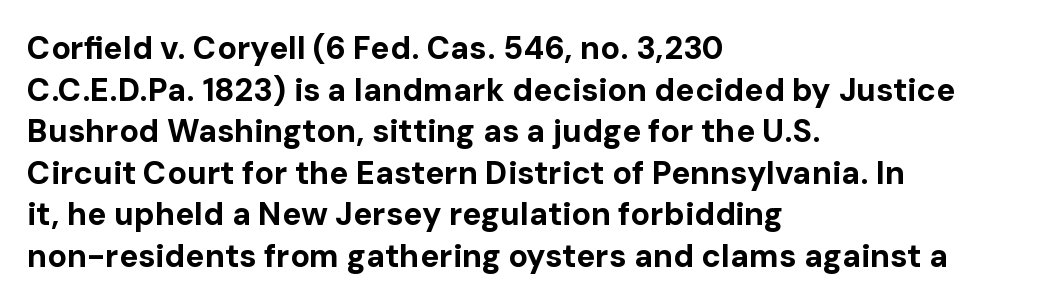
{"serif": "no", "italic": "no", "bold": "yes", "weight": "bold", "width": "normal", "stroke_contrast": "low", "x_height": "medium", "monospaced": "no", "underline": "no", "align": "left", "line_spacing": "normal", "line_spacing_ratio": 1.3, "letter_spacing": "normal", "letter_spacing_em": 0.0, "glyph_px": 32}
